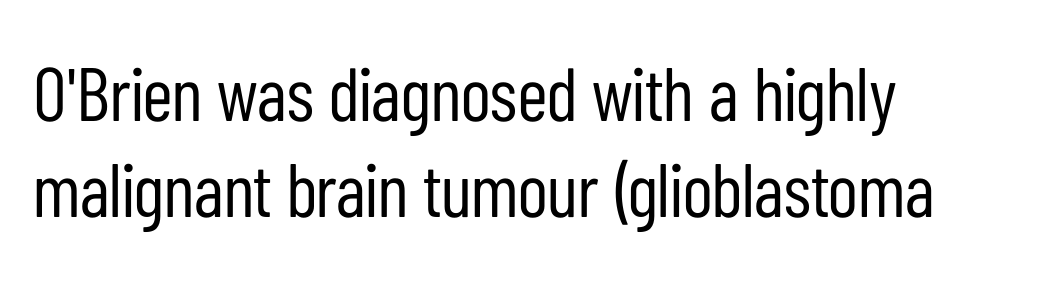
You can tell it's not italic because the verticals are truly vertical. Summary of weight: not heavy and not bold. Nobody drew a line under any word here. This sample has the flowing, uneven cadence of proportional lettering. One-word summary of the alignment: left. Observe the absence of serifs on each vertical stroke in this sample.
